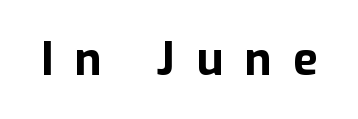
What weight is shown? A full bold with thick strokes. Grotesque or geometric, the face here clearly has no serifs. The face used here is rendered with a markedly widened letterfit. Looks like regular typesetting: each glyph gets only the width it needs. Upright lettering throughout. The strip under each line holds only bare page.
